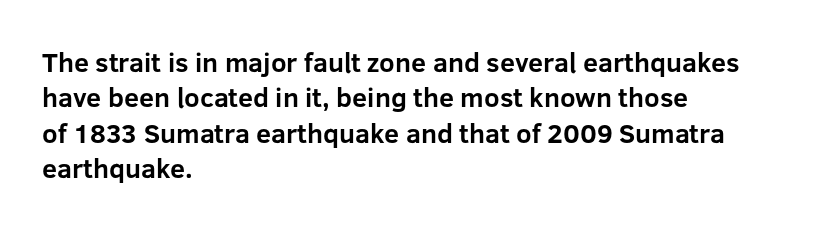
Q: Is the text bold? A: Yes.
Q: Is the text italic (slanted)? A: No, it is upright.
Q: Is the text underlined? A: No.
Q: How is the paragraph aligned? A: Left-aligned.
Q: Is the spacing between letters normal or unusually wide? A: Normal.
Q: Is the spacing between lines tight, normal or loose? A: Normal.
